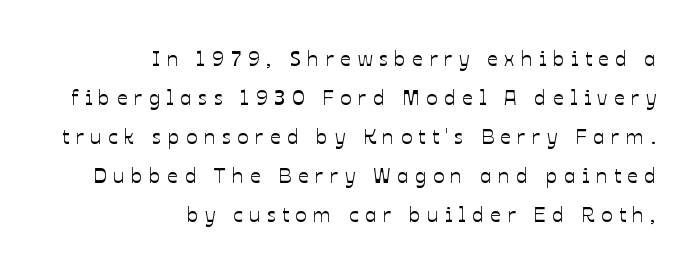
Lines of text with bare space underneath. Short note: letters widely spaced. All the whitespace from short lines collects on the left. Italic? Not at all — the glyphs are vertical.
